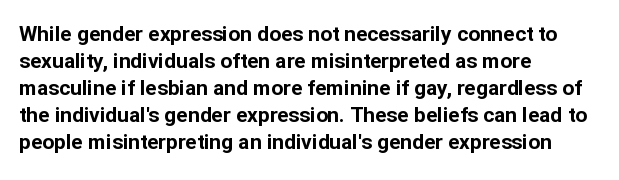
The image shows 21 px bold type, upright; set left-aligned, normal line spacing (1.28x), normal letter spacing, not underlined.
